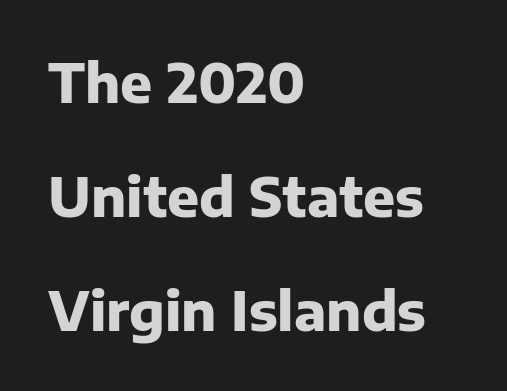
The face used here is rendered with its standard letterfit. Plain, unruled lines of type. Reading down the column, the eye jumps a long way to each next line. Looks like regular typesetting: each glyph gets only the width it needs.
